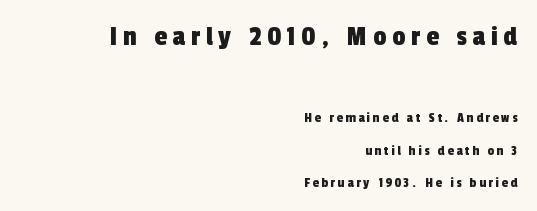
Q: Is the typeface a serif or a sans-serif typeface? A: Sans-serif.
Q: Is the text underlined? A: No.
Q: How is the paragraph aligned? A: Right-aligned.
Q: Is the spacing between letters normal or unusually wide? A: Unusually wide.
Q: Is the spacing between lines tight, normal or loose? A: Loose.
Q: Which block of text is set in a larger size, the first (top) or the second (bottom)? A: The first (top) one.
Q: Width (condensed, normal, or wide)? A: Condensed.
Q: x-height? A: Medium.
Q: Monospaced? A: No.
